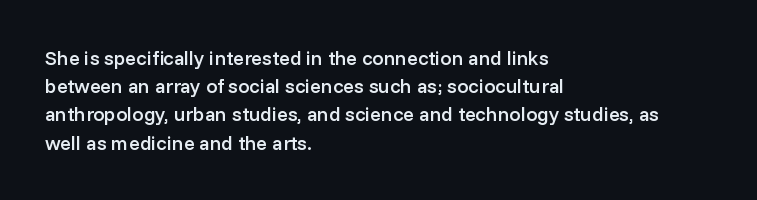
This is moderately heavy type, rendered in semibold. A bare baseline throughout the passage. Caption: standard tracking, unaltered. A typesetter would mark this as roman, not italic. The rows are spaced the way most documents space them. A classic flush-left, rag-right setting is used for this passage.
